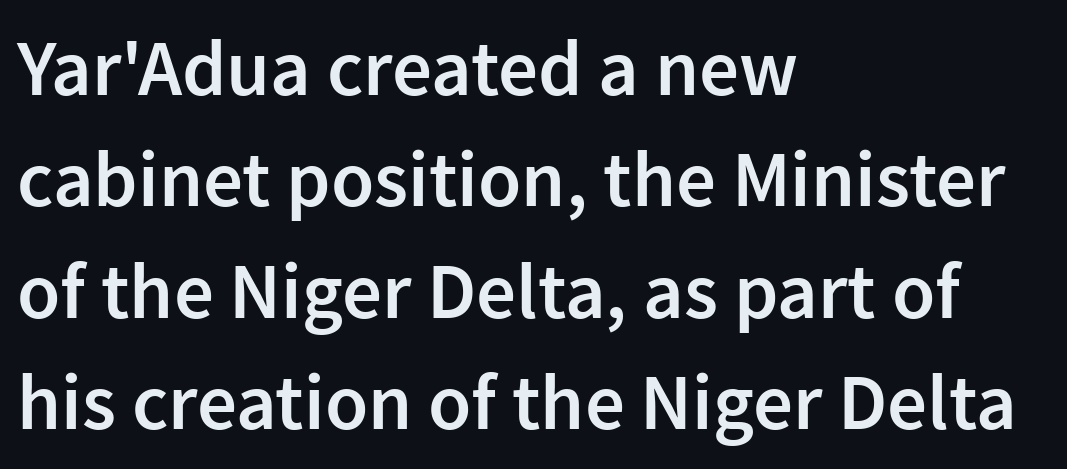
The image shows 79 px semibold sans-serif type, upright; set left-aligned, normal line spacing (1.41x), normal letter spacing, not underlined; low stroke contrast and a medium x-height.
